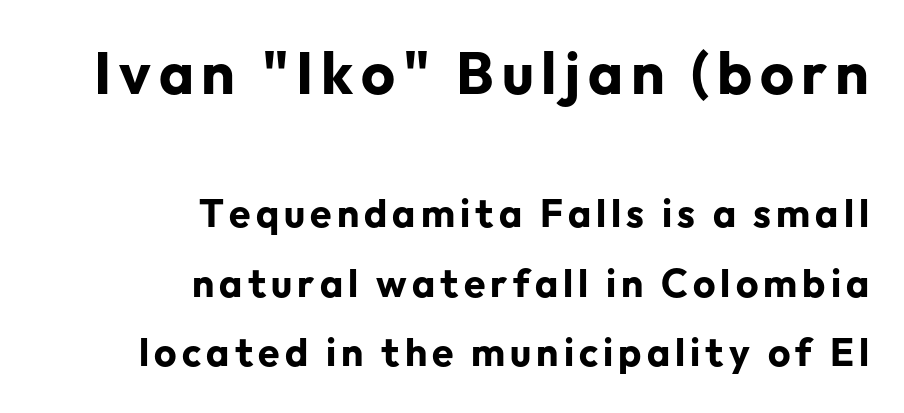
{"serif": "no", "italic": "no", "bold": "yes", "weight": "bold", "width": "normal", "stroke_contrast": "low", "x_height": "medium", "monospaced": "no", "underline": "no", "align": "right", "line_spacing_ratio": 1.79, "larger_block": "first", "size_ratio": 1.51, "glyph_px": 59}
